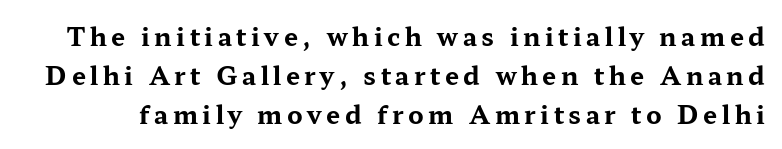
{"italic": "no", "bold": "yes", "underline": "no", "line_spacing": "normal", "line_spacing_ratio": 1.56, "glyph_px": 25}
